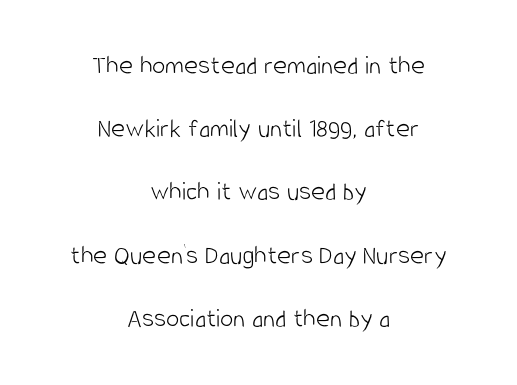
The image shows 27 px text type, upright; set centered, loose line spacing (2.34x), normal letter spacing, not underlined.
